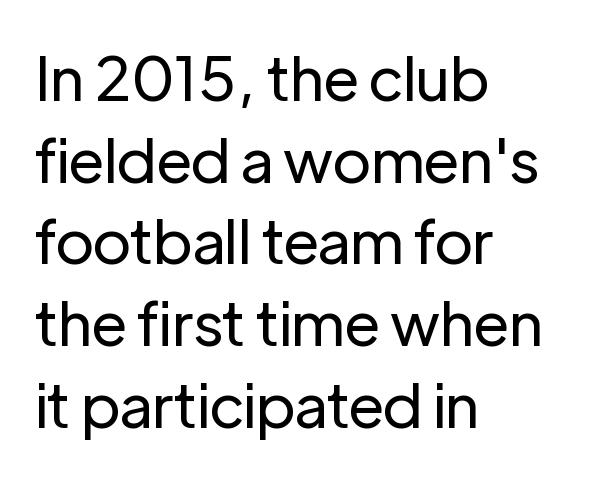
Q: Is the text bold? A: No.
Q: Is the text italic (slanted)? A: No, it is upright.
Q: Is the typeface a serif or a sans-serif typeface? A: Sans-serif.
Q: Is the text underlined? A: No.
Q: How is the paragraph aligned? A: Left-aligned.
Q: Is the spacing between letters normal or unusually wide? A: Normal.
Q: Is the spacing between lines tight, normal or loose? A: Normal.
Q: Width (condensed, normal, or wide)? A: Normal.
Q: Stroke contrast? A: Low.
Q: x-height? A: Medium.
Q: Monospaced? A: No.
